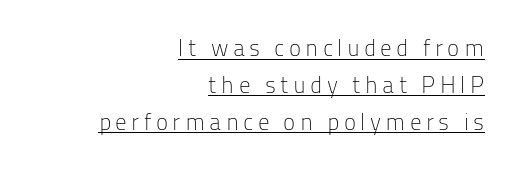
A rule runs beneath these lines of type. The font's upright variant was chosen for this text. Line ends are locked; line starts wander. Line spacing here is normal. The strokes are not fattened; the text isn't bold.
